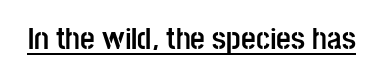
Q: Is the text bold? A: Yes.
Q: Is the text italic (slanted)? A: No, it is upright.
Q: Is the typeface a serif or a sans-serif typeface? A: Sans-serif.
Q: Is the text underlined? A: Yes.
Q: Is the spacing between letters normal or unusually wide? A: Normal.
Q: Width (condensed, normal, or wide)? A: Condensed.
Q: Stroke contrast? A: Low.
Q: x-height? A: Large.
Q: Monospaced? A: No.
